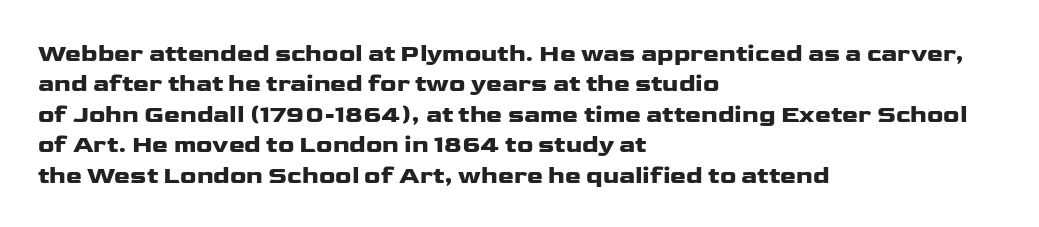
Unmarked baselines from the first word to the last. Short and long lines alike share a common starting point at left. The horizontal fit of the characters is conventional and even. Leading matches the norm, producing a regular column. In terms of posture, this sample is upright.
